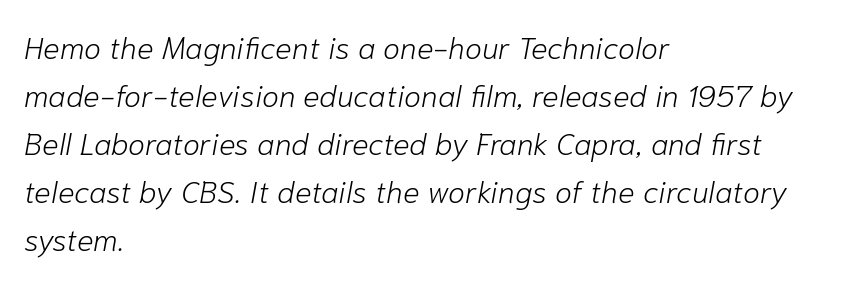
The image shows 31 px light type, italic (leaning right); set left-aligned, normal line spacing (1.55x), normal letter spacing, not underlined; low stroke contrast and a medium x-height.
